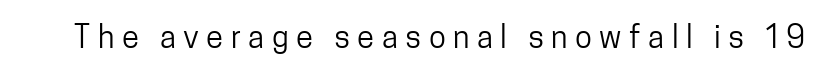
Q: Is the text bold? A: No.
Q: Is the text italic (slanted)? A: No, it is upright.
Q: Is the typeface a serif or a sans-serif typeface? A: Sans-serif.
Q: Is the text underlined? A: No.
Q: Is the spacing between letters normal or unusually wide? A: Unusually wide.
Q: Width (condensed, normal, or wide)? A: Condensed.
Q: Stroke contrast? A: Low.
Q: x-height? A: Medium.
Q: Monospaced? A: No.
